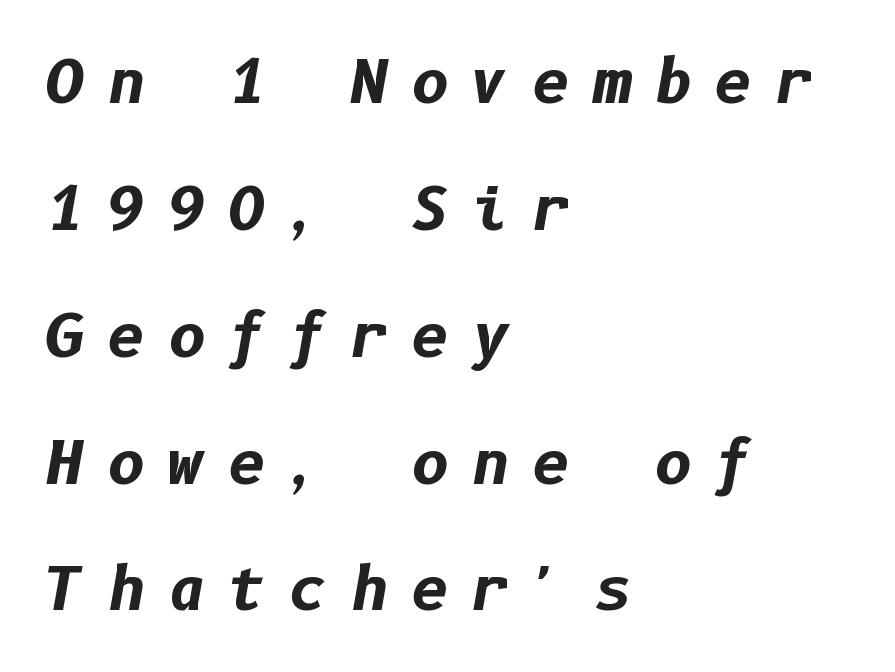
{"italic": "yes", "lean": "right", "slant_degrees": 10, "bold": "yes", "weight": "bold", "width": "normal", "stroke_contrast": "low", "x_height": "medium", "underline": "no", "align": "left", "line_spacing": "loose", "line_spacing_ratio": 2.15, "letter_spacing": "wide", "letter_spacing_em": 0.38, "glyph_px": 59}
